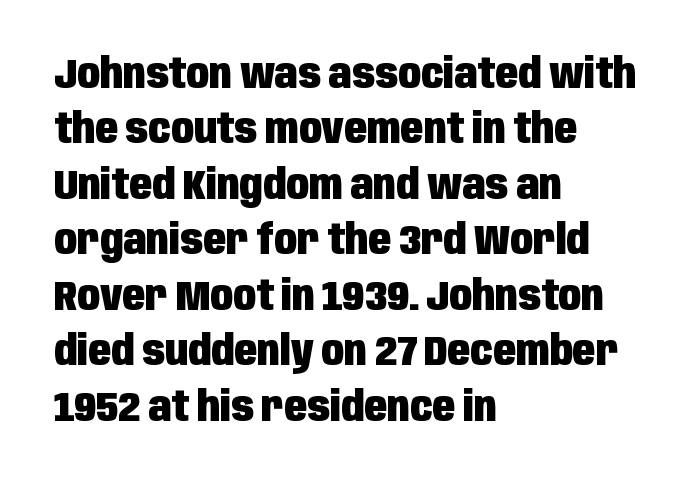
{"serif": "no", "italic": "no", "bold": "yes", "weight": "heavy", "width": "condensed", "stroke_contrast": "low", "x_height": "large", "monospaced": "no", "underline": "no", "align": "left", "line_spacing": "normal", "line_spacing_ratio": 1.32, "letter_spacing": "normal", "letter_spacing_em": 0.0, "glyph_px": 42}
